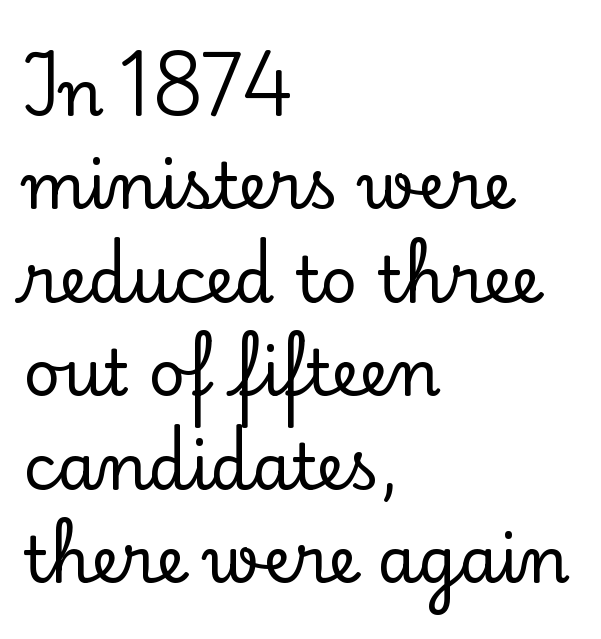
Letterform terminals end in serifs throughout the passage. Honestly, the row spacing looks completely unremarkable. The space directly below the letters is spotless. No extra tracking has been applied to these lines.
